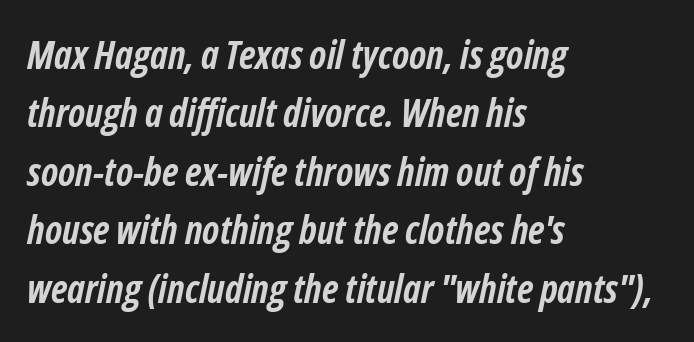
Q: Is the text bold? A: Yes.
Q: Is the text italic (slanted)? A: Yes, it leans right by about 12 degrees.
Q: Is the text underlined? A: No.
Q: How is the paragraph aligned? A: Left-aligned.
Q: Is the spacing between letters normal or unusually wide? A: Normal.
Q: Is the spacing between lines tight, normal or loose? A: Normal.
Q: Width (condensed, normal, or wide)? A: Condensed.
Q: Stroke contrast? A: Low.
Q: x-height? A: Medium.
Q: Monospaced? A: No.
